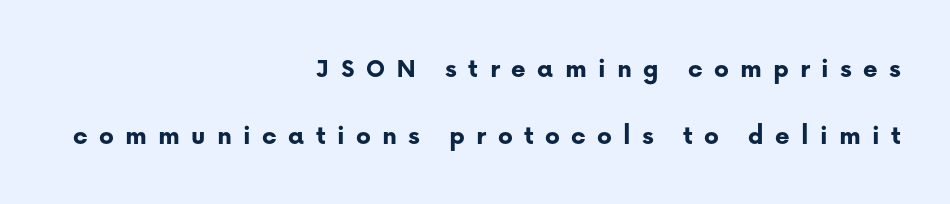
The image shows 28 px bold sans-serif type, upright; set right-aligned, loose line spacing (2.41x), unusually wide letter spacing (+0.4 em), not underlined; low stroke contrast and a medium x-height.
